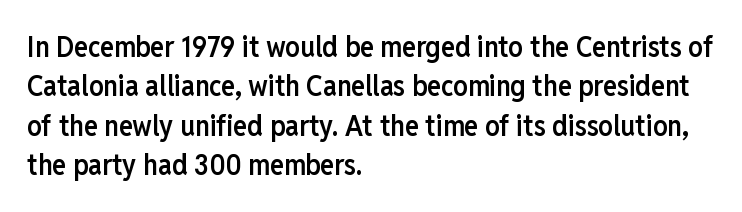
The image shows 29 px semibold, condensed sans-serif type, upright; set left-aligned, normal line spacing (1.36x), normal letter spacing, not underlined; low stroke contrast and a medium x-height.
